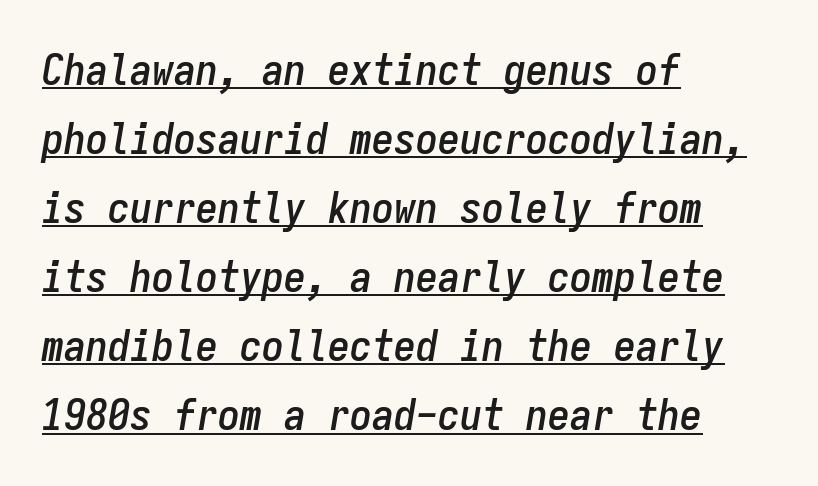
The image shows 44 px condensed type, italic (leaning right), monospaced; set left-aligned, normal line spacing (1.57x), normal letter spacing, underlined; low stroke contrast and a medium x-height.
